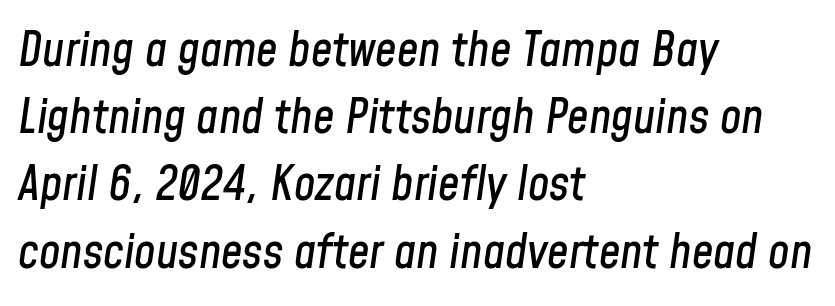
The image shows 48 px condensed type, italic (leaning right); set left-aligned, normal line spacing (1.4x), normal letter spacing, not underlined; low stroke contrast and a medium x-height.
